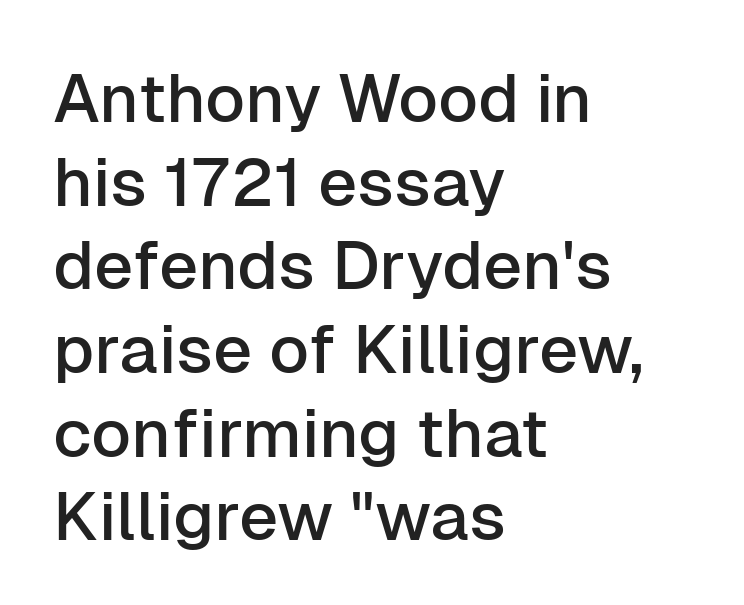
The image shows 68 px sans-serif type, upright; set left-aligned, line spacing 1.23x, normal letter spacing, not underlined; low stroke contrast and a medium x-height.
